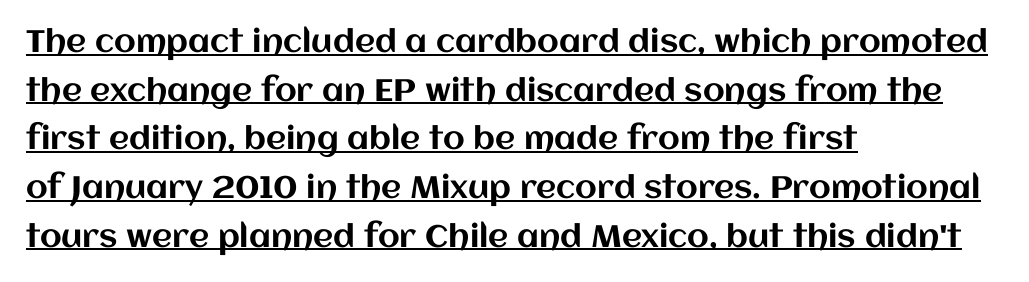
Reading down the block, your eye returns to a fixed left position each line. This sample uses plain, unmodified letter spacing. The axis of the letterforms is exactly vertical. Is there an underline? Yes — a line sits under the letters. Successive baselines arrive at the customary interval.
